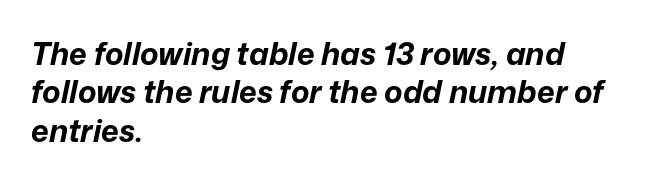
Q: Is the text bold? A: Yes.
Q: Is the text italic (slanted)? A: Yes, it leans right by about 12 degrees.
Q: Is the text underlined? A: No.
Q: How is the paragraph aligned? A: Left-aligned.
Q: Is the spacing between letters normal or unusually wide? A: Normal.
Q: Width (condensed, normal, or wide)? A: Normal.
Q: Stroke contrast? A: Low.
Q: x-height? A: Medium.
Q: Monospaced? A: No.
